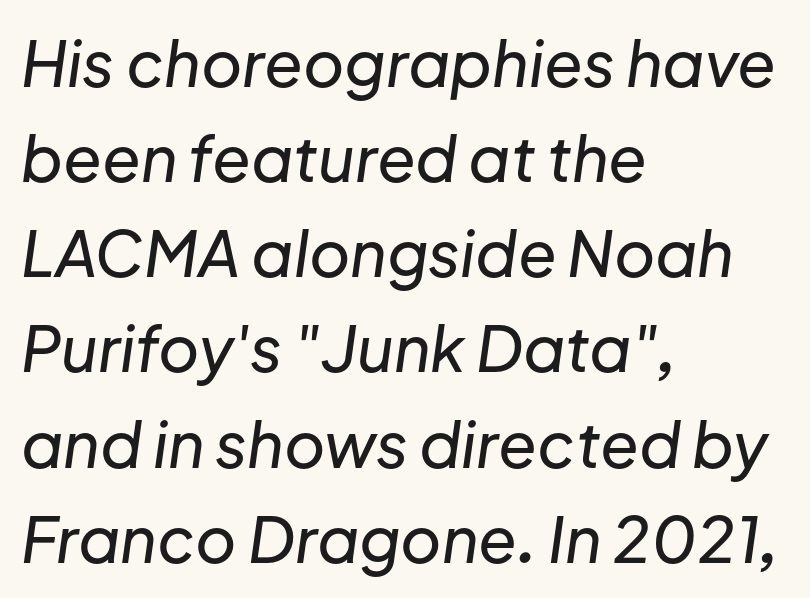
The rendering uses natural spacing where letterforms have individual widths. The zone under the glyphs is completely vacant. The text carries the slant typical of an italic or oblique font. What stands out about the letter spacing? Nothing — it is the standard amount.
